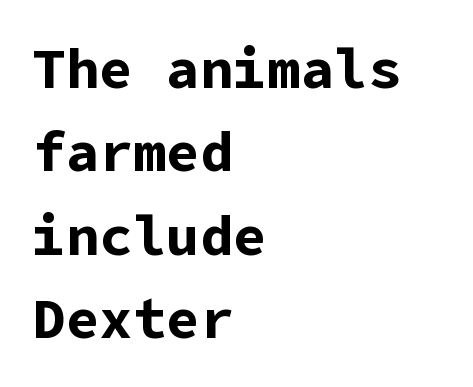
{"serif": "no", "italic": "no", "bold": "yes", "weight": "bold", "width": "normal", "stroke_contrast": "low", "x_height": "medium", "underline": "no", "align": "left", "line_spacing": "normal", "line_spacing_ratio": 1.49, "letter_spacing": "normal", "letter_spacing_em": 0.0, "glyph_px": 56}
